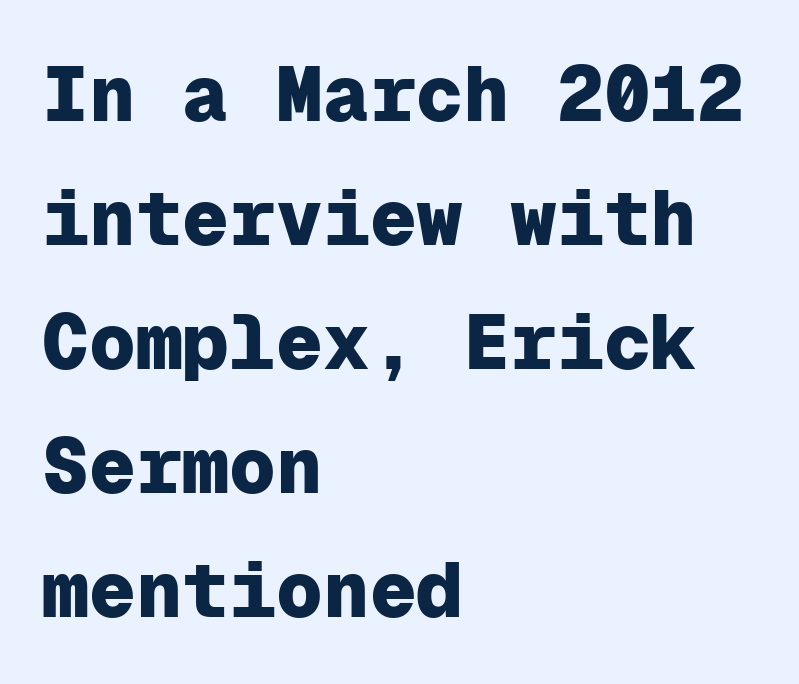
{"serif": "no", "italic": "no", "bold": "yes", "weight": "heavy", "width": "normal", "stroke_contrast": "low", "x_height": "medium", "monospaced": "yes", "underline": "no", "align": "left", "line_spacing": "normal", "line_spacing_ratio": 1.59, "letter_spacing": "normal", "letter_spacing_em": 0.0, "glyph_px": 78}
